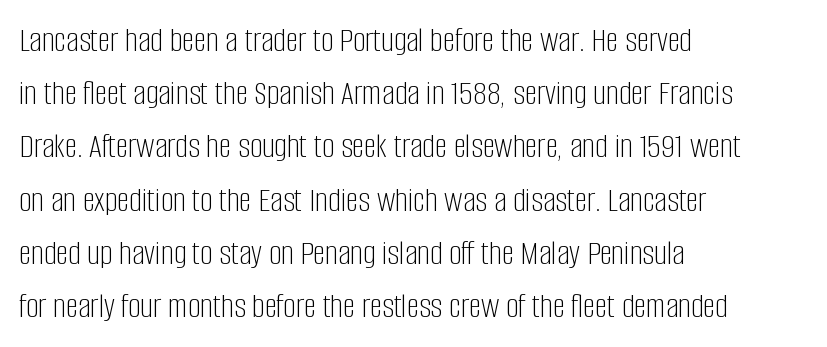
The image shows 35 px light, condensed sans-serif type, upright; set left-aligned, normal line spacing (1.52x), normal letter spacing, not underlined; low stroke contrast and a large x-height.
